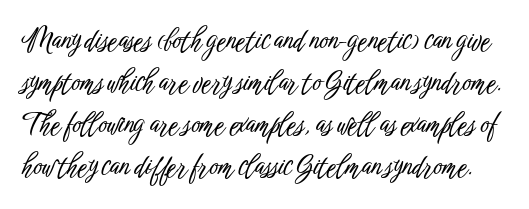
Q: Is the text italic (slanted)? A: Yes.
Q: Is the text underlined? A: No.
Q: Is the spacing between letters normal or unusually wide? A: Normal.
Q: Is the spacing between lines tight, normal or loose? A: Normal.
